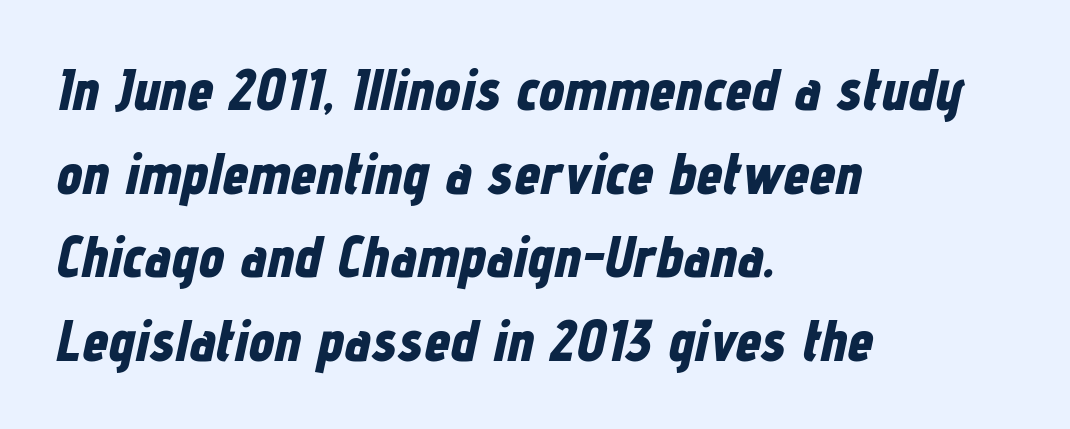
{"italic": "yes", "lean": "right", "slant_degrees": 12, "bold": "yes", "weight": "bold", "width": "condensed", "stroke_contrast": "low", "x_height": "medium", "monospaced": "no", "underline": "no", "align": "left", "line_spacing": "normal", "line_spacing_ratio": 1.44, "letter_spacing": "normal", "letter_spacing_em": 0.0, "glyph_px": 58}
